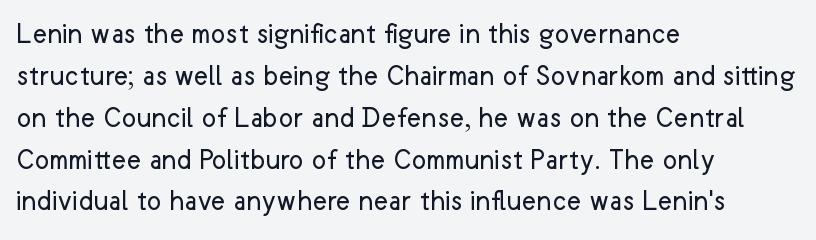
The image shows 31 px regular-weight sans-serif type, upright; set left-aligned, normal line spacing (1.35x), normal letter spacing, not underlined; low stroke contrast and a medium x-height.
